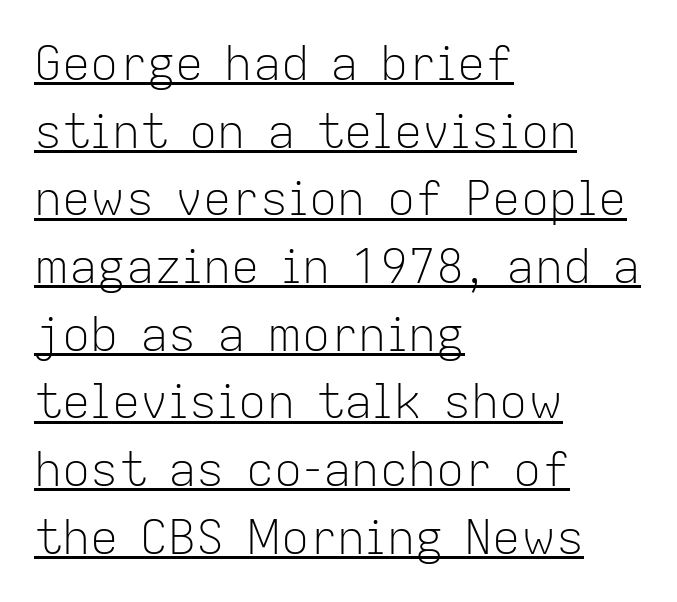
Q: Is the text bold? A: No.
Q: Is the text italic (slanted)? A: No, it is upright.
Q: Is the typeface a serif or a sans-serif typeface? A: Sans-serif.
Q: Is the text underlined? A: Yes.
Q: How is the paragraph aligned? A: Left-aligned.
Q: Is the spacing between letters normal or unusually wide? A: Normal.
Q: Is the spacing between lines tight, normal or loose? A: Normal.
Q: Width (condensed, normal, or wide)? A: Normal.
Q: Stroke contrast? A: Low.
Q: x-height? A: Medium.
Q: Monospaced? A: No.
